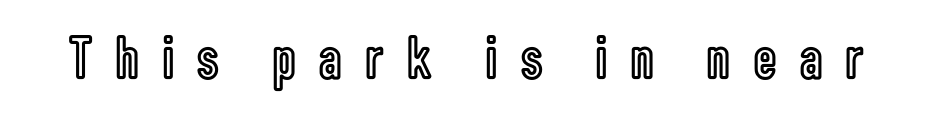
This sample has the flowing, uneven cadence of proportional lettering. Descenders are the only things crossing below the line. Spacing between characters has been opened up far beyond the box default. Nope, not italic — everything's standing straight.
